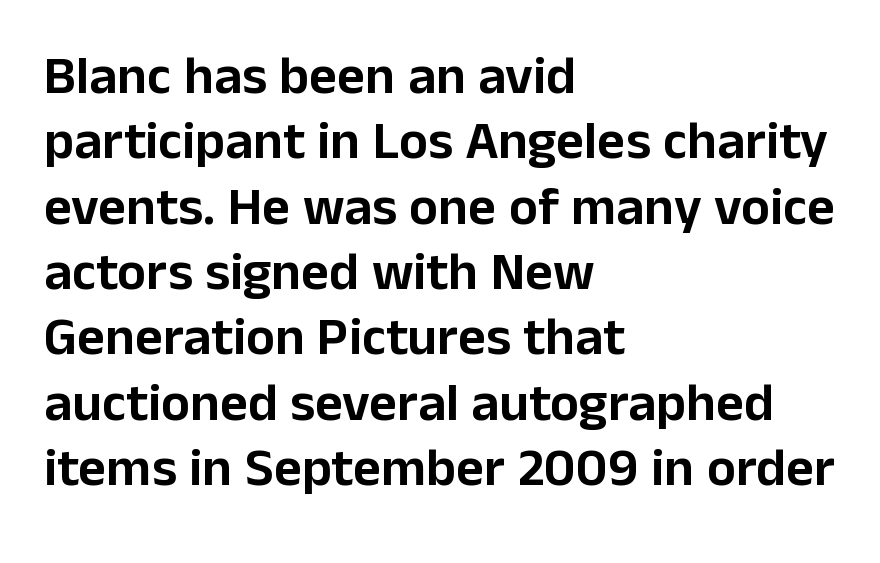
Proportional: the letters do not fall into vertical columns. Every row of glyphs begins at an identical x-position on the left. The face used here is rendered with its standard letterfit. The glyphs are unaccompanied by any horizontal stroke below them. The text was rendered using a sans face with plain stroke endings.
